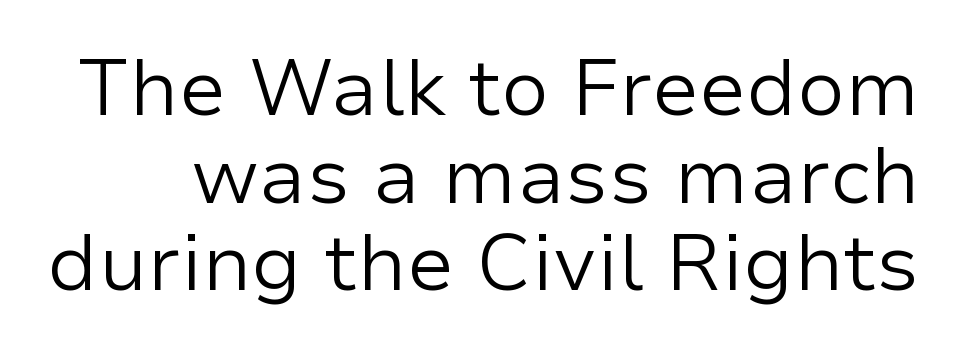
Q: Is the text bold? A: No.
Q: Is the text italic (slanted)? A: No, it is upright.
Q: Is the typeface a serif or a sans-serif typeface? A: Sans-serif.
Q: Is the text underlined? A: No.
Q: Is the spacing between letters normal or unusually wide? A: Normal.
Q: Is the spacing between lines tight, normal or loose? A: Tight.
Q: Width (condensed, normal, or wide)? A: Normal.
Q: Stroke contrast? A: Low.
Q: x-height? A: Medium.
Q: Monospaced? A: No.
